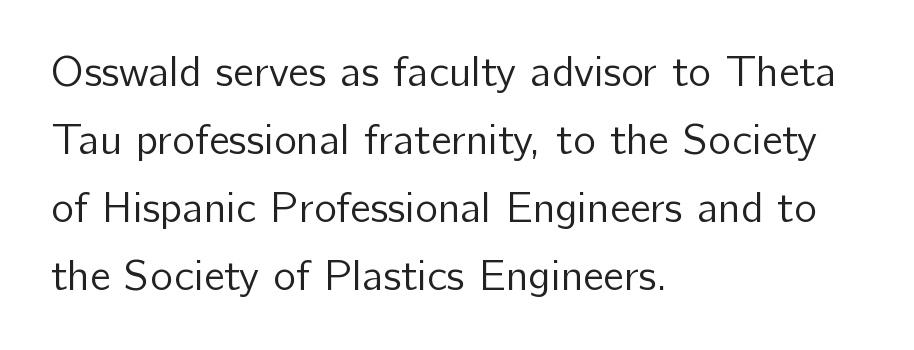
The paragraph has a hard left edge and a soft right edge. The strokes carry an ordinary text weight at most. Decoration check: the copy has no underline. The rendering uses natural spacing where letterforms have individual widths.
